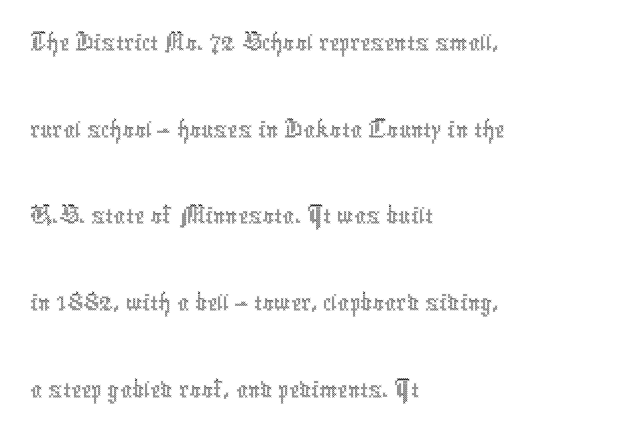
{"italic": "no", "bold": "no", "weight": "thin", "width": "condensed", "x_height": "medium", "monospaced": "no", "underline": "no", "align": "left", "line_spacing": "normal", "line_spacing_ratio": 1.52, "letter_spacing": "normal", "letter_spacing_em": 0.0, "glyph_px": 57}
